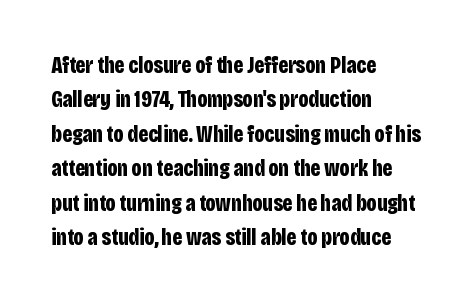
{"italic": "no", "bold": "yes", "underline": "no", "align": "left", "line_spacing": "normal", "line_spacing_ratio": 1.5, "letter_spacing": "normal", "letter_spacing_em": 0.0, "glyph_px": 23}
